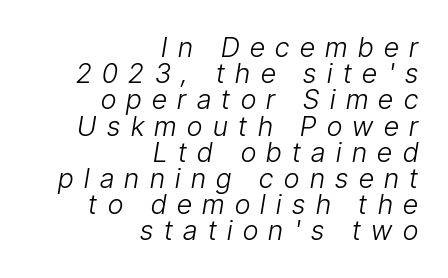
Horizontal alignment here is rightward, an uncommon choice for prose. The horizontal fit of the characters is loose and conspicuously gappy. Stroke mass is kept to a normal reading level or below. Any mark beneath the type? The region is blank. Tall strokes in this sample are angled rather than plumb. Does the leading feel generous? Not at all — it's pinched.
